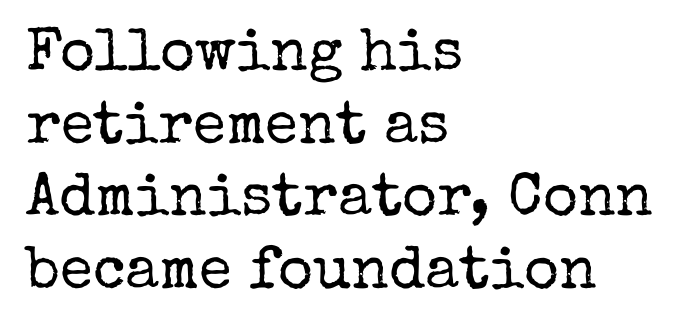
{"serif": "yes", "italic": "no", "bold": "no", "weight": "regular", "width": "normal", "stroke_contrast": "low", "x_height": "medium", "monospaced": "no", "underline": "no", "align": "left", "line_spacing_ratio": 1.21, "letter_spacing": "normal", "letter_spacing_em": 0.0, "glyph_px": 60}
